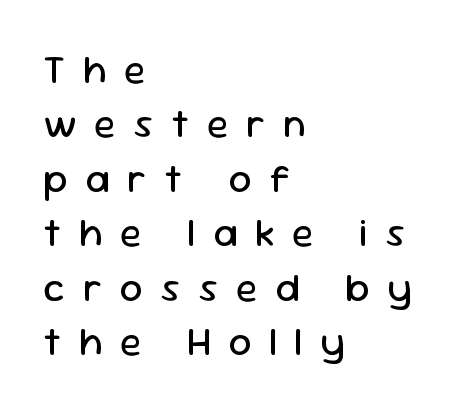
Q: Is the text bold? A: No.
Q: Is the text italic (slanted)? A: No, it is upright.
Q: Is the typeface a serif or a sans-serif typeface? A: Sans-serif.
Q: Is the text underlined? A: No.
Q: How is the paragraph aligned? A: Left-aligned.
Q: Is the spacing between letters normal or unusually wide? A: Unusually wide.
Q: Is the spacing between lines tight, normal or loose? A: Normal.
Q: Width (condensed, normal, or wide)? A: Normal.
Q: Stroke contrast? A: Low.
Q: x-height? A: Medium.
Q: Monospaced? A: No.
